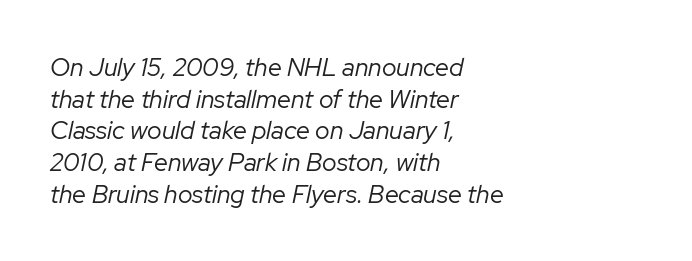
Q: Is the text bold? A: No.
Q: Is the text italic (slanted)? A: Yes, it leans right by about 12 degrees.
Q: Is the text underlined? A: No.
Q: How is the paragraph aligned? A: Left-aligned.
Q: Is the spacing between letters normal or unusually wide? A: Normal.
Q: Is the spacing between lines tight, normal or loose? A: Normal.
